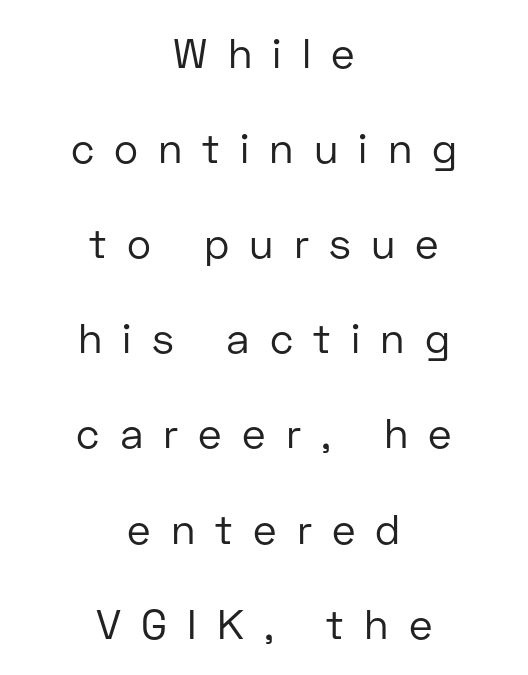
{"serif": "no", "italic": "no", "bold": "no", "weight": "regular", "width": "normal", "stroke_contrast": "low", "x_height": "medium", "monospaced": "no", "underline": "no", "align": "center", "line_spacing": "loose", "line_spacing_ratio": 2.32, "letter_spacing": "wide", "letter_spacing_em": 0.49, "glyph_px": 41}
